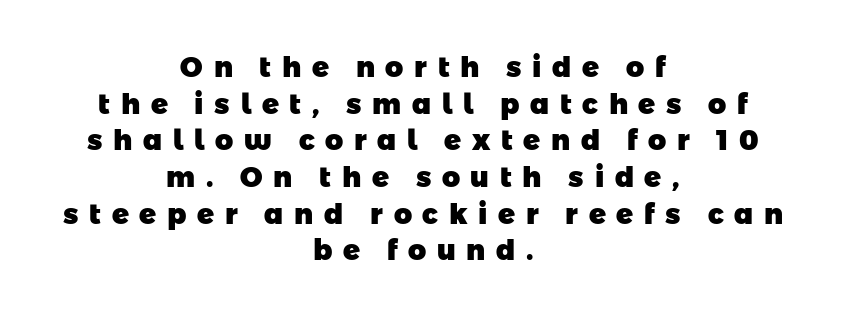
Q: Is the text bold? A: Yes.
Q: Is the typeface a serif or a sans-serif typeface? A: Sans-serif.
Q: Is the text underlined? A: No.
Q: How is the paragraph aligned? A: Centered.
Q: Is the spacing between letters normal or unusually wide? A: Unusually wide.
Q: Is the spacing between lines tight, normal or loose? A: Normal.
Q: Width (condensed, normal, or wide)? A: Normal.
Q: Stroke contrast? A: Low.
Q: x-height? A: Medium.
Q: Monospaced? A: No.
